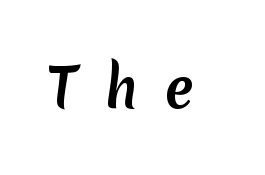
The image shows 54 px semibold sans-serif type; set unusually wide letter spacing (+0.49 em), not underlined; low stroke contrast and a medium x-height.
